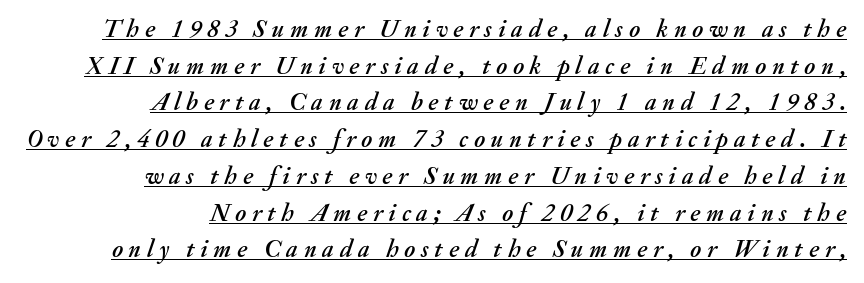
{"italic": "yes", "lean": "right", "slant_degrees": 20, "underline": "yes", "align": "right", "line_spacing": "normal", "line_spacing_ratio": 1.47, "letter_spacing": "wide", "letter_spacing_em": 0.23, "glyph_px": 25}
